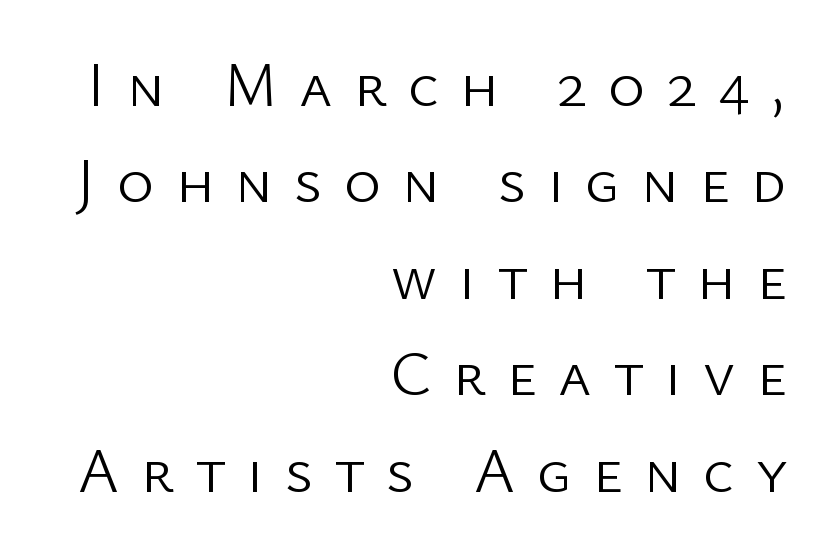
The image shows 63 px light sans-serif type, upright; set right-aligned, normal line spacing (1.53x), unusually wide letter spacing (+0.34 em), not underlined; low stroke contrast and a medium x-height.
